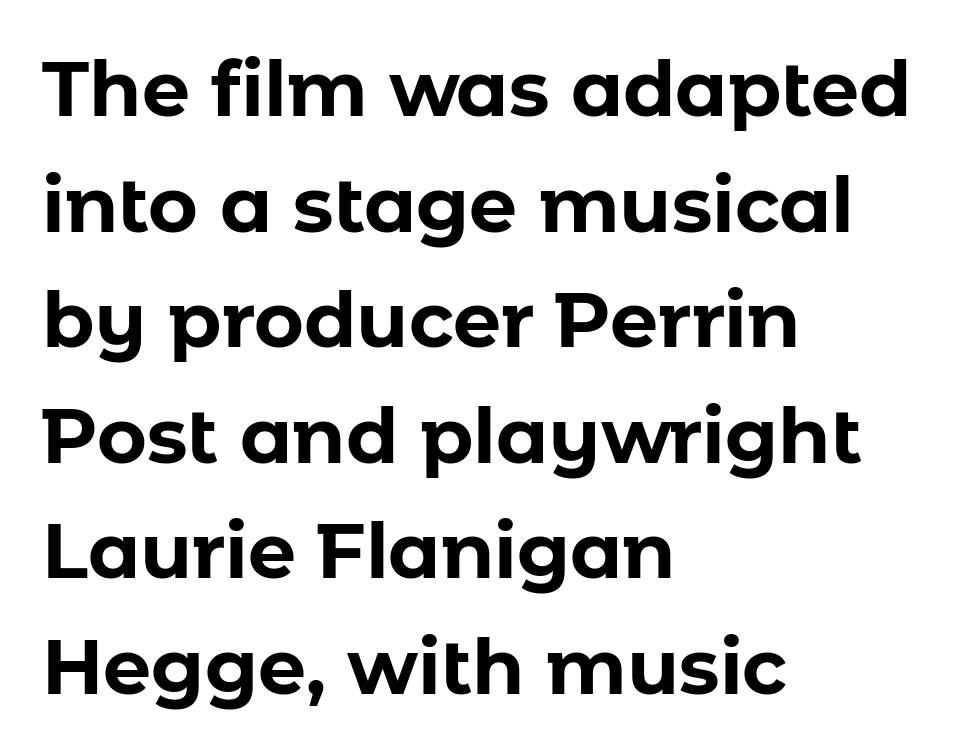
No word sits above an underline. The tracking reads as untouched default to a designer's eye. Left-aligned paragraph, ragged on the right. A typesetter would call this proportional, since set widths differ per character. Weight check: bold — yes, fully.
